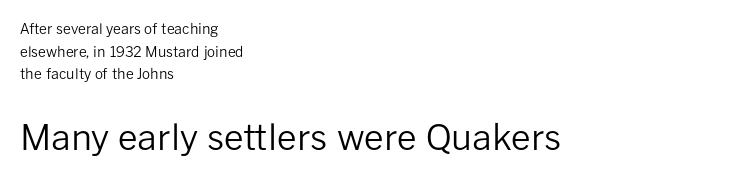
Q: Is the text bold? A: No.
Q: Is the text italic (slanted)? A: No, it is upright.
Q: Is the typeface a serif or a sans-serif typeface? A: Sans-serif.
Q: Is the text underlined? A: No.
Q: How is the paragraph aligned? A: Left-aligned.
Q: Is the spacing between letters normal or unusually wide? A: Normal.
Q: Is the spacing between lines tight, normal or loose? A: Normal.
Q: Which block of text is set in a larger size, the first (top) or the second (bottom)? A: The second (bottom) one.
Q: Width (condensed, normal, or wide)? A: Normal.
Q: Stroke contrast? A: Low.
Q: x-height? A: Medium.
Q: Monospaced? A: No.
